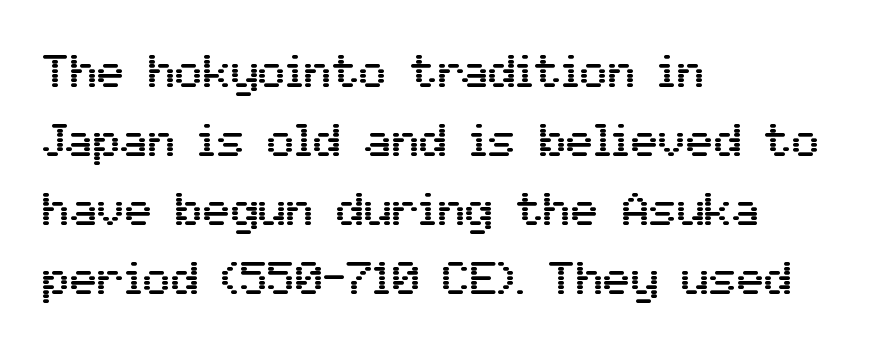
{"serif": "no", "italic": "no", "width": "normal", "stroke_contrast": "medium", "x_height": "medium", "monospaced": "no", "underline": "no", "align": "left", "line_spacing": "normal", "line_spacing_ratio": 1.5, "letter_spacing": "normal", "letter_spacing_em": 0.0, "glyph_px": 46}
